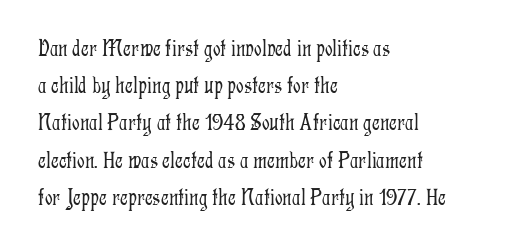
{"italic": "no", "bold": "no", "underline": "no", "align": "left", "line_spacing": "normal", "line_spacing_ratio": 1.55, "letter_spacing": "normal", "letter_spacing_em": 0.0, "glyph_px": 24}
